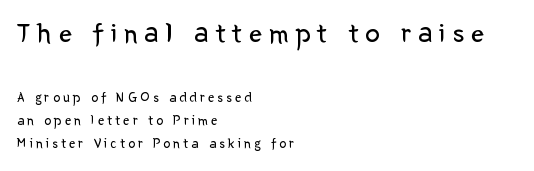
The space beneath each line is pristine and unruled. These lines are composed in type without serifs. The passage shown stacks its lines at a standard gap. Casual observation: everything's shoved over to the left. Words appear elongated and porous because spacing is wide.
